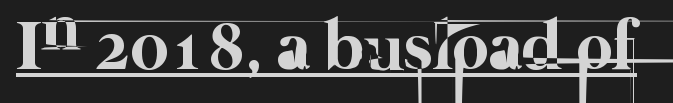
The image shows 70 px thin type; set normal letter spacing, underlined; low stroke contrast and a medium x-height.
